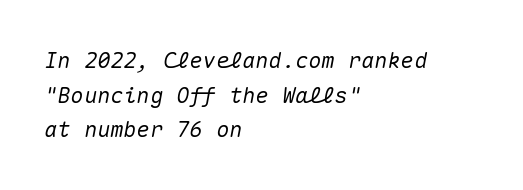
The image shows 22 px text type, italic (leaning right); set left-aligned, normal line spacing (1.57x), normal letter spacing, not underlined.
